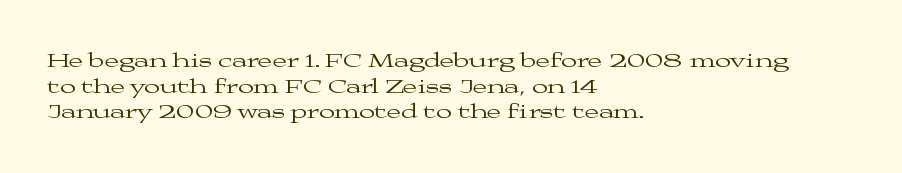
Does extra space separate the letters? No, they use regular spacing. The passage is arranged the way most books set body copy — flush left. The area under the type is left untouched. The face looks like a standard text weight, possibly lighter. Notice how the stems are strictly vertical — no italics here.
